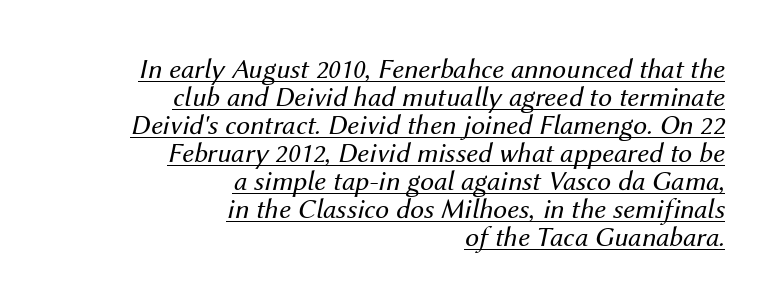
The image shows 28 px regular-weight type, italic (leaning right); set right-aligned, tight line spacing (1.0x), normal letter spacing, underlined; medium stroke contrast and a medium x-height.
